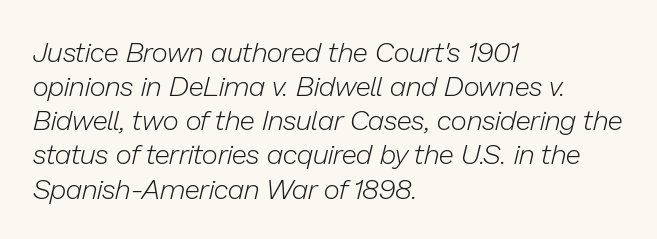
{"italic": "yes", "lean": "right", "slant_degrees": 13, "bold": "no", "weight": "light", "width": "normal", "stroke_contrast": "low", "x_height": "medium", "monospaced": "no", "underline": "no", "align": "left", "line_spacing_ratio": 1.22, "letter_spacing": "normal", "letter_spacing_em": 0.0, "glyph_px": 28}
